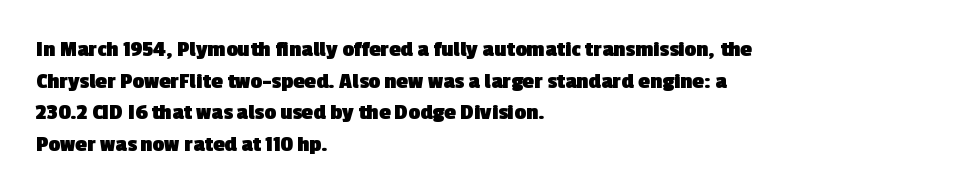
{"bold": "yes", "underline": "no", "align": "left", "line_spacing": "normal", "line_spacing_ratio": 1.38, "letter_spacing": "normal", "letter_spacing_em": 0.0, "glyph_px": 23}
